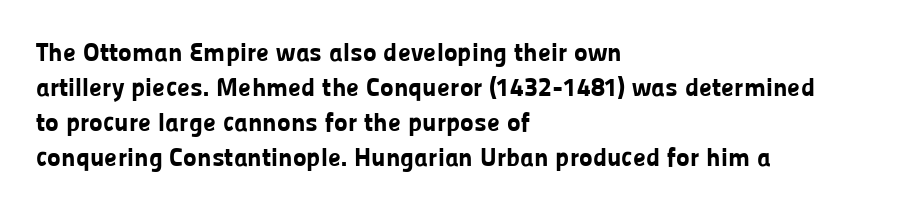
The image shows 26 px bold type, upright; set left-aligned, normal line spacing (1.34x), normal letter spacing, not underlined.
